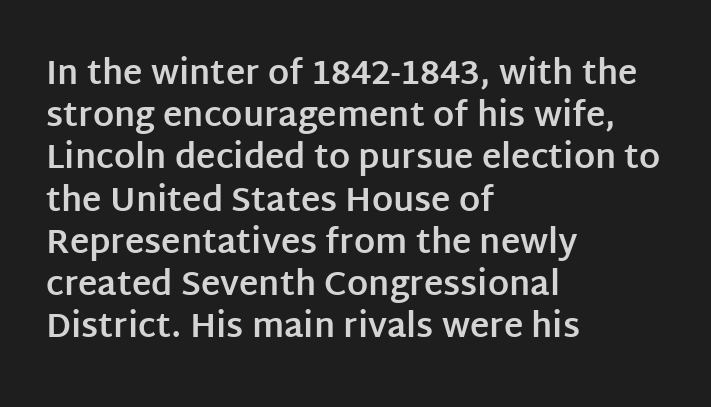
The image shows 33 px bold sans-serif type, upright; set left-aligned, normal line spacing (1.28x), normal letter spacing, not underlined; low stroke contrast and a large x-height.
